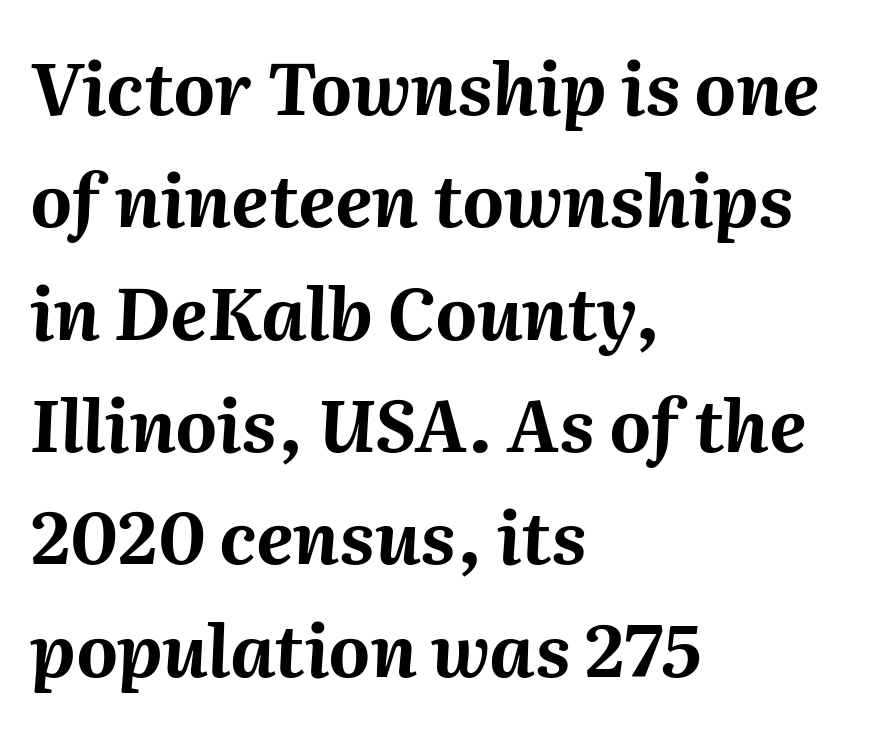
Compared with typical paragraphs, the rows here are spaced about the same. This rendering leaves character spacing at its baseline value. Heft: maximum for text — a bold. Quick note: italic. A classic flush-left, rag-right setting is used for this passage.
